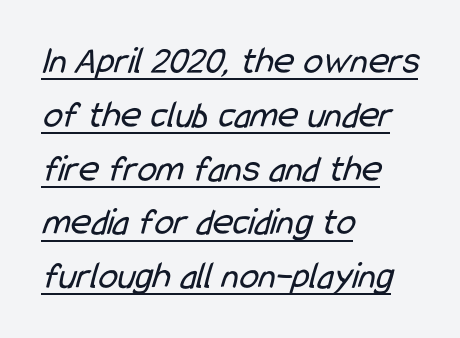
A typesetter would label this face a sans. Think of a printed novel: that variable character pitch is what you see here. Quick note: interline space is typical. Stroke mass is kept to a normal reading level or below. The ragged edge is on the right, which tells us the setting is flush left.
